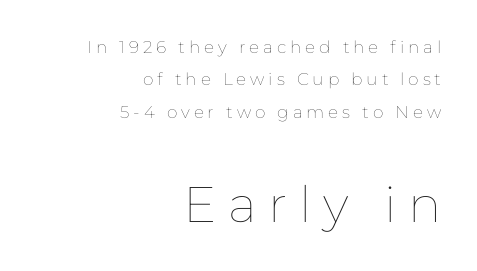
The face used here is rendered with a markedly widened letterfit. Honestly, there is no underline to notice here at all. The letters advance in unequal steps, a hallmark of proportional type. Stems and bowls with no extra thickness — not bold.
